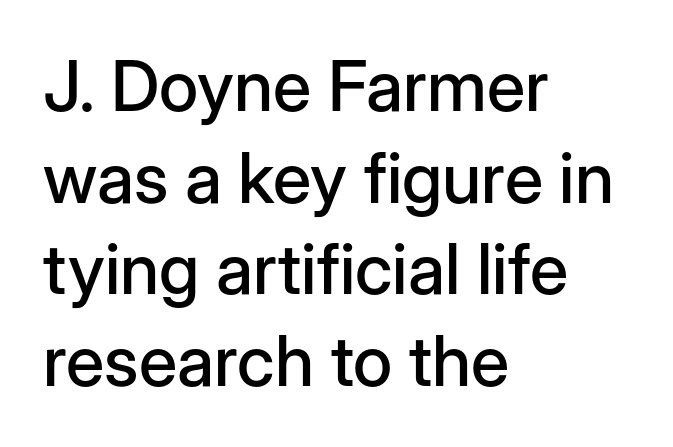
The image shows 70 px sans-serif type, upright; set left-aligned, normal line spacing (1.31x), normal letter spacing, not underlined; low stroke contrast and a medium x-height.
